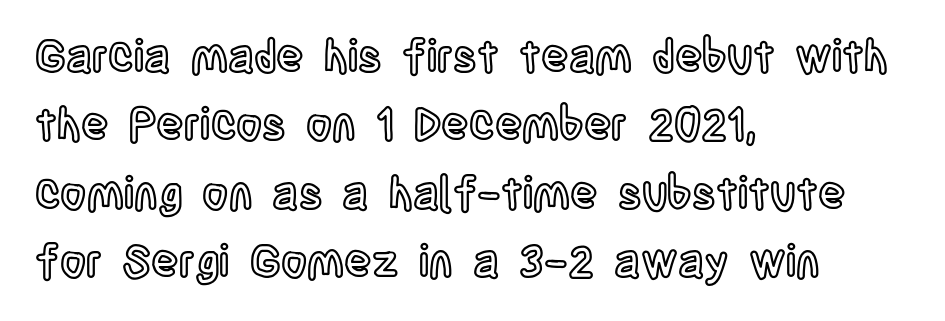
The image shows 45 px condensed type, upright; set left-aligned, normal line spacing (1.52x), normal letter spacing, not underlined; a large x-height.
